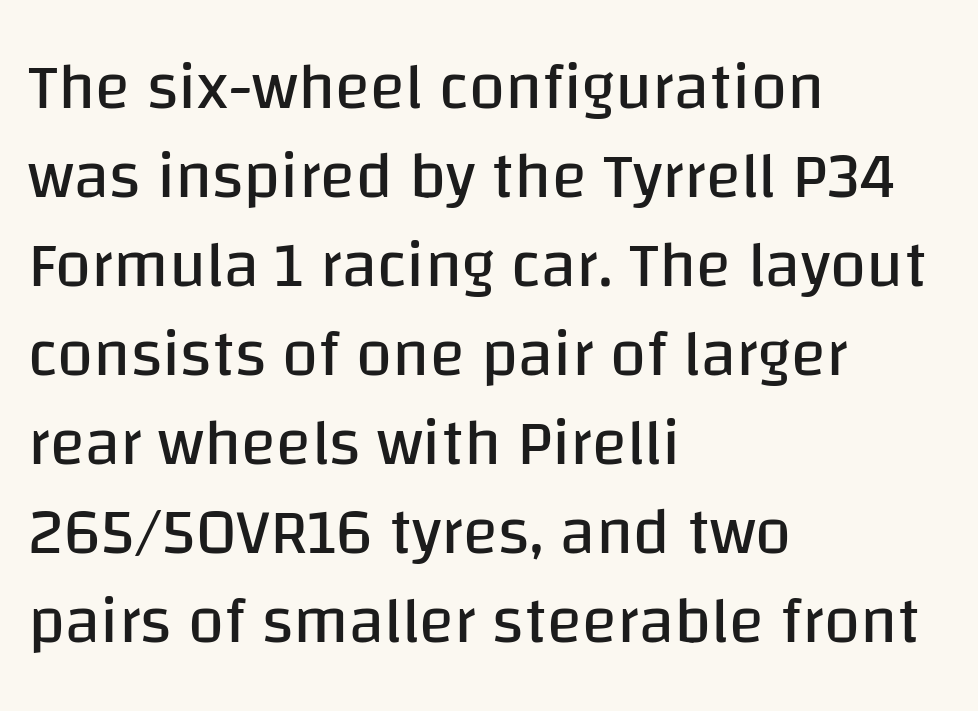
Q: Is the text bold? A: No.
Q: Is the text italic (slanted)? A: No, it is upright.
Q: Is the typeface a serif or a sans-serif typeface? A: Sans-serif.
Q: Is the text underlined? A: No.
Q: How is the paragraph aligned? A: Left-aligned.
Q: Is the spacing between letters normal or unusually wide? A: Normal.
Q: Is the spacing between lines tight, normal or loose? A: Normal.
Q: Width (condensed, normal, or wide)? A: Normal.
Q: Stroke contrast? A: Low.
Q: x-height? A: Large.
Q: Monospaced? A: No.
